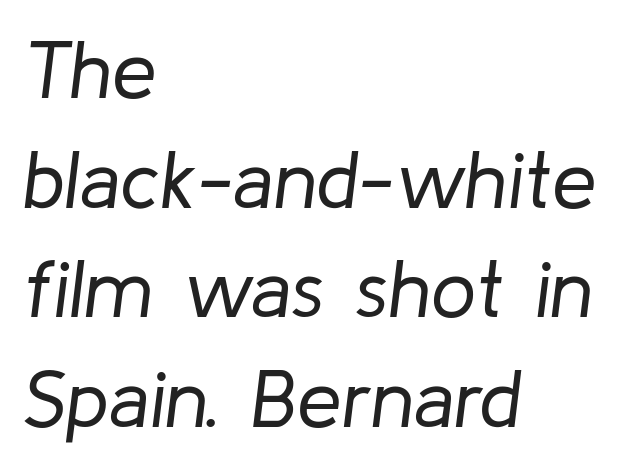
Rows of type keep a routine distance in the vertical direction. The lines are quadded left. A bare baseline throughout the passage. Letter spacing: default. Think of a printed novel: that variable character pitch is what you see here.
